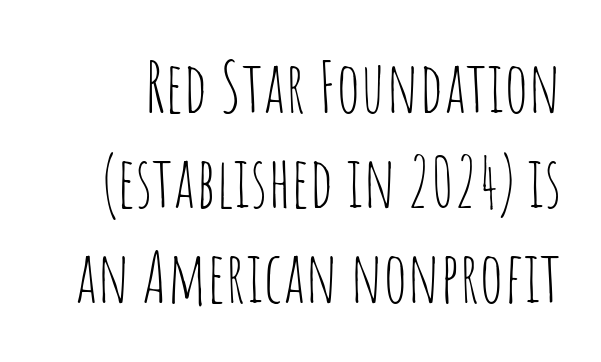
Q: Is the text bold? A: No.
Q: Is the text italic (slanted)? A: No, it is upright.
Q: Is the typeface a serif or a sans-serif typeface? A: Sans-serif.
Q: Is the text underlined? A: No.
Q: Is the spacing between letters normal or unusually wide? A: Normal.
Q: Is the spacing between lines tight, normal or loose? A: Normal.
Q: Width (condensed, normal, or wide)? A: Condensed.
Q: Stroke contrast? A: Low.
Q: x-height? A: Large.
Q: Monospaced? A: No.
